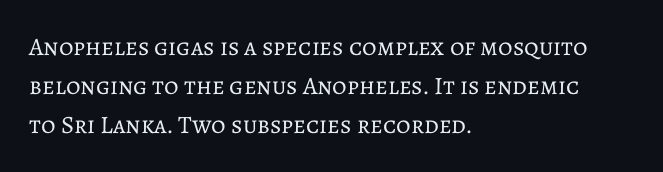
Q: Is the text bold? A: No.
Q: Is the text italic (slanted)? A: No, it is upright.
Q: Is the text underlined? A: No.
Q: How is the paragraph aligned? A: Left-aligned.
Q: Is the spacing between letters normal or unusually wide? A: Normal.
Q: Is the spacing between lines tight, normal or loose? A: Normal.
